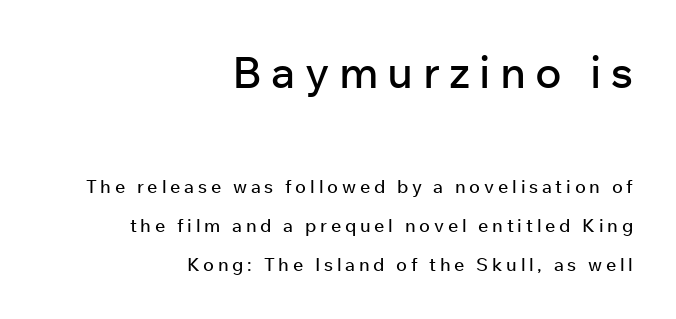
The image shows 44 px sans-serif type, upright; set right-aligned, loose line spacing (2.17x), unusually wide letter spacing (+0.21 em), not underlined; the first (top) block is 2.44x larger; low stroke contrast and a medium x-height.
